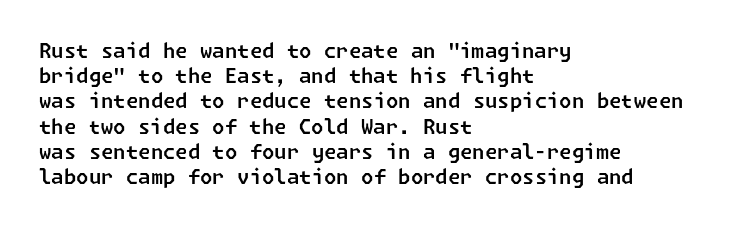
{"underline": "no", "align": "left", "line_spacing": "normal", "line_spacing_ratio": 1.26, "letter_spacing": "normal", "letter_spacing_em": 0.0, "glyph_px": 20}
